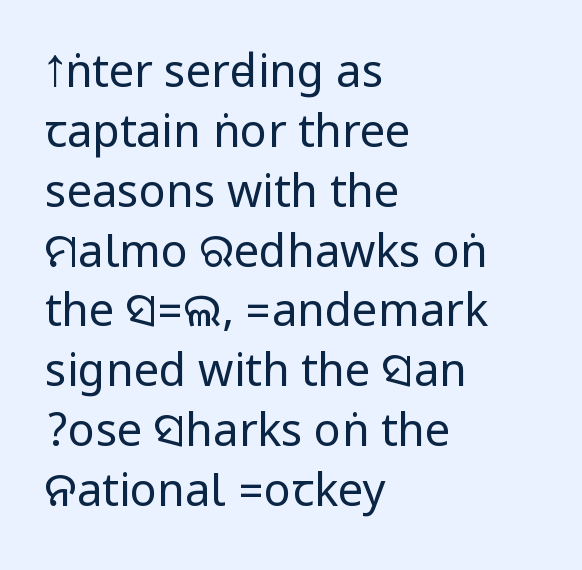
{"serif": "no", "italic": "no", "bold": "no", "weight": "regular", "width": "condensed", "stroke_contrast": "low", "underline": "no", "align": "left", "line_spacing": "normal", "line_spacing_ratio": 1.33, "letter_spacing": "normal", "letter_spacing_em": 0.0, "glyph_px": 45}
